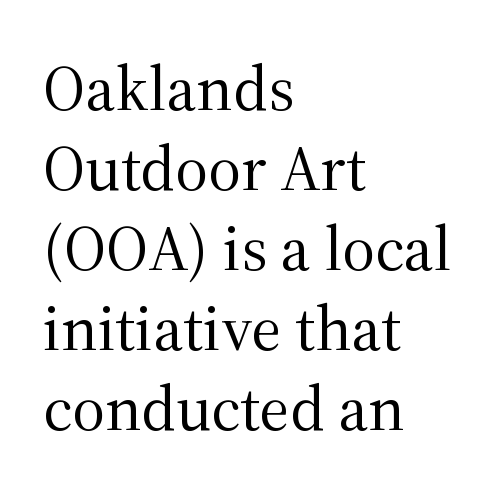
The specimen omits any rule beneath the text block's lines. The characters display serif detailing at their extremities. When letters stand straight like this, we call the style roman or upright. The rag falls on the right side of this text block. Spacing verdict: proportional, widths tailored to each character. Is the letter spacing exaggerated? No — it looks like the ordinary default.
